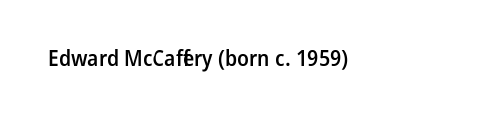
{"italic": "no", "bold": "semi", "underline": "no", "align": "left", "letter_spacing": "normal", "letter_spacing_em": 0.0, "glyph_px": 23}
